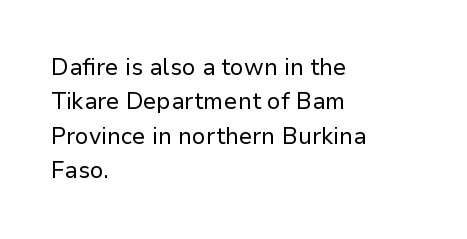
Observe the ordinary spacing: letters are neighbours, not strangers. Only glyphs here, with clear space below each row. Honestly, the row spacing looks completely unremarkable. No letter is thick-stroked: the sample isn't bold.
